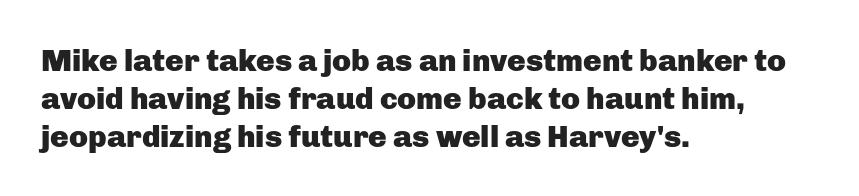
Q: Is the text bold? A: Yes.
Q: Is the text italic (slanted)? A: No, it is upright.
Q: Is the typeface a serif or a sans-serif typeface? A: Sans-serif.
Q: Is the text underlined? A: No.
Q: How is the paragraph aligned? A: Left-aligned.
Q: Is the spacing between letters normal or unusually wide? A: Normal.
Q: Width (condensed, normal, or wide)? A: Normal.
Q: Stroke contrast? A: Low.
Q: x-height? A: Medium.
Q: Monospaced? A: No.
